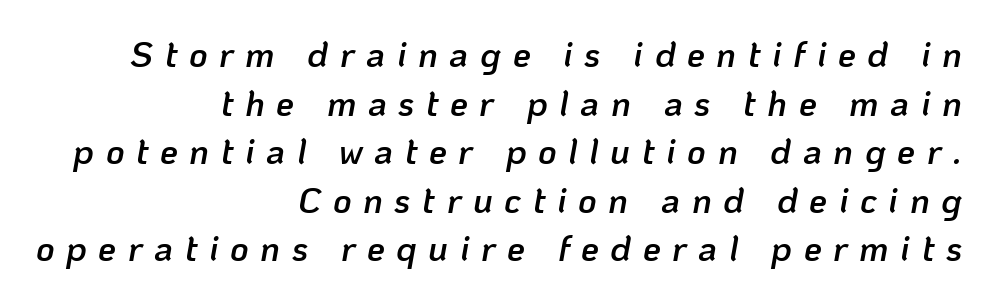
Q: Is the text bold? A: Semi-bold.
Q: Is the text italic (slanted)? A: Yes, it leans right by about 10 degrees.
Q: Is the text underlined? A: No.
Q: How is the paragraph aligned? A: Right-aligned.
Q: Is the spacing between letters normal or unusually wide? A: Unusually wide.
Q: Is the spacing between lines tight, normal or loose? A: Normal.
Q: Width (condensed, normal, or wide)? A: Normal.
Q: Stroke contrast? A: Low.
Q: x-height? A: Medium.
Q: Monospaced? A: No.
